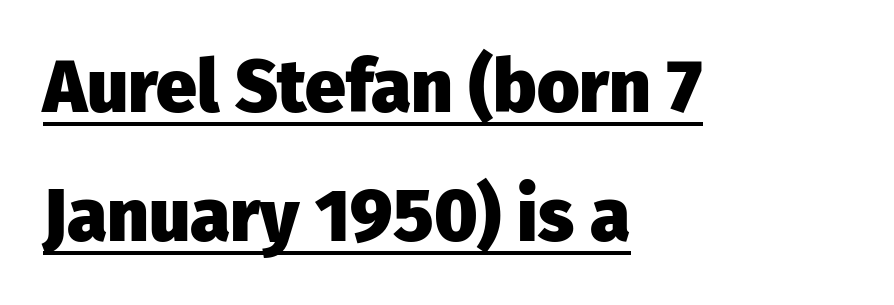
Q: Is the text bold? A: Yes.
Q: Is the text italic (slanted)? A: No, it is upright.
Q: Is the typeface a serif or a sans-serif typeface? A: Sans-serif.
Q: Is the text underlined? A: Yes.
Q: How is the paragraph aligned? A: Left-aligned.
Q: Is the spacing between letters normal or unusually wide? A: Normal.
Q: Width (condensed, normal, or wide)? A: Normal.
Q: Stroke contrast? A: Low.
Q: x-height? A: Medium.
Q: Monospaced? A: No.
